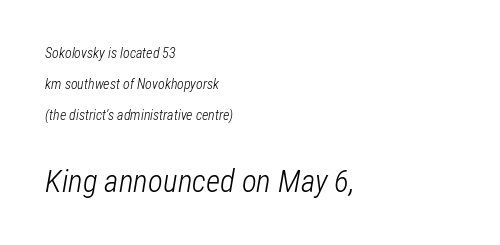
The image shows 31 px light, condensed type, italic (leaning right); set left-aligned, loose line spacing (2.21x), normal letter spacing, not underlined; the second (bottom) block is 2.21x larger; low stroke contrast and a medium x-height.
